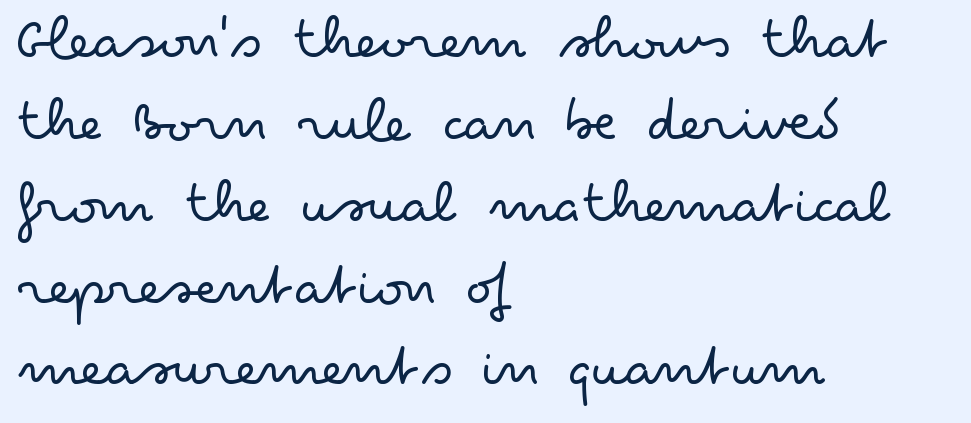
Ink coverage per letter is moderate at most. The paragraph has a hard left edge and a soft right edge. Normally led — the rows are evenly, conventionally spaced. Letterform terminals end flat and unadorned throughout the passage. The line texture is even and compact thanks to regular tracking. The baseline area is clear.
